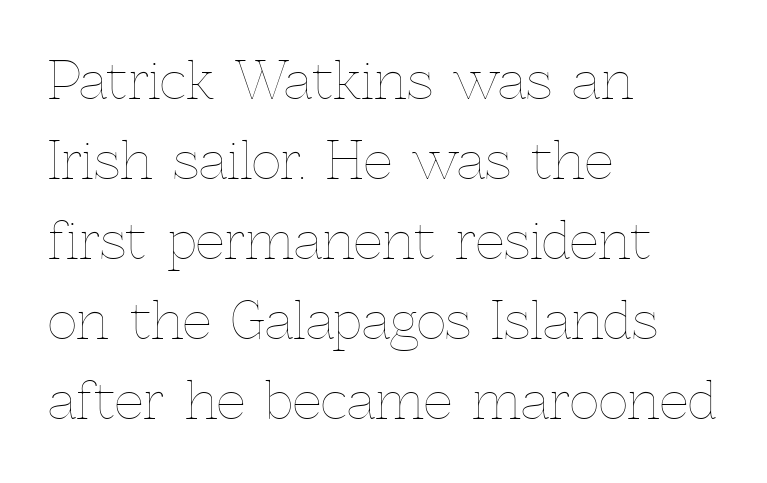
Q: Is the text bold? A: No.
Q: Is the text italic (slanted)? A: No, it is upright.
Q: Is the text underlined? A: No.
Q: How is the paragraph aligned? A: Left-aligned.
Q: Is the spacing between letters normal or unusually wide? A: Normal.
Q: Is the spacing between lines tight, normal or loose? A: Normal.
Q: Width (condensed, normal, or wide)? A: Normal.
Q: x-height? A: Medium.
Q: Monospaced? A: No.
